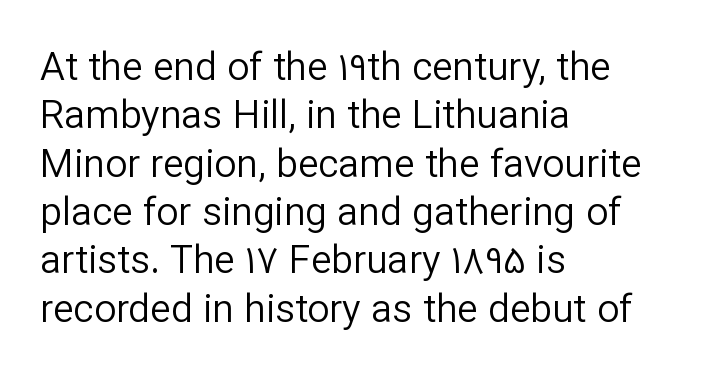
No heavy texture on the line: the type isn't bold. Quick note: not italic, upright. In CSS terms this would be text-align: left. How are the letters spaced? Ordinarily, with no added tracking. Spacing verdict: proportional, widths tailored to each character. The space beneath each line is pristine and unruled.
